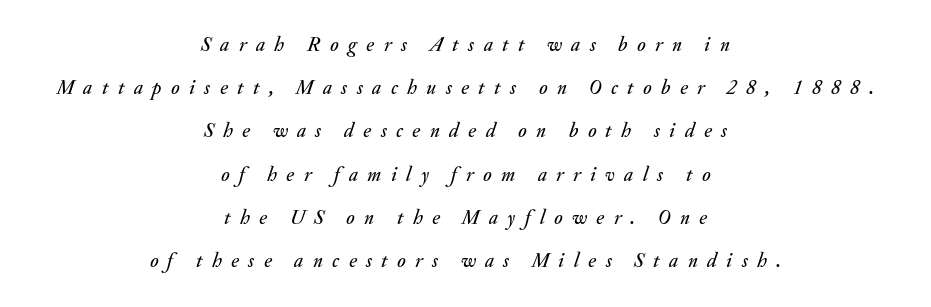
Notice how the passage keeps no hard edge, just a central spine. Letter spacing: wide. Interline gaps are noticeably wide in this sample. The strip under each line holds only bare page. When letters slant like this, we call the style italic.
